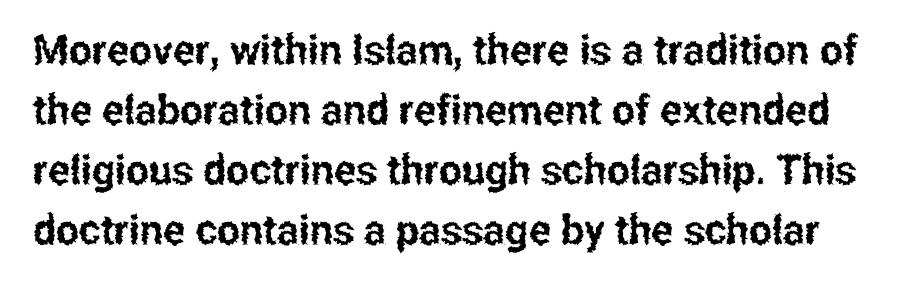
{"serif": "no", "italic": "no", "width": "condensed", "stroke_contrast": "low", "x_height": "medium", "monospaced": "no", "underline": "no", "line_spacing": "normal", "line_spacing_ratio": 1.46, "letter_spacing": "normal", "letter_spacing_em": 0.0, "glyph_px": 41}
